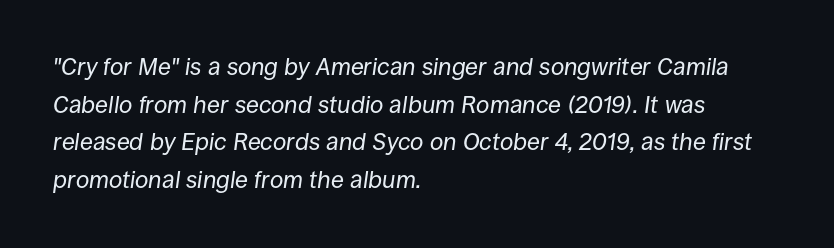
{"italic": "yes", "lean": "right", "slant_degrees": 8, "bold": "no", "underline": "no", "align": "left", "line_spacing": "normal", "line_spacing_ratio": 1.57, "letter_spacing": "normal", "letter_spacing_em": 0.0, "glyph_px": 24}
